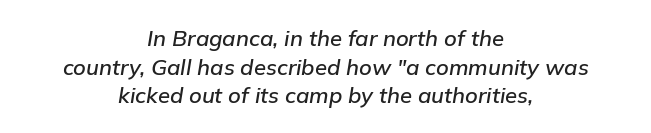
Q: Is the text italic (slanted)? A: Yes, it leans right by about 9 degrees.
Q: Is the text underlined? A: No.
Q: How is the paragraph aligned? A: Centered.
Q: Is the spacing between letters normal or unusually wide? A: Normal.
Q: Is the spacing between lines tight, normal or loose? A: Normal.
